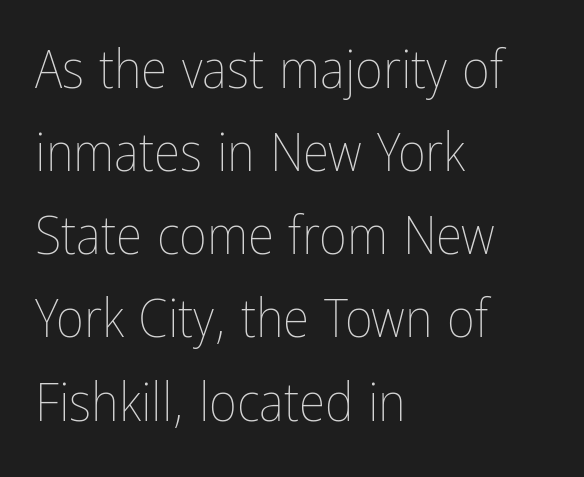
The image shows 54 px thin, condensed type, upright; set left-aligned, normal line spacing (1.54x), normal letter spacing, not underlined; low stroke contrast and a medium x-height.
